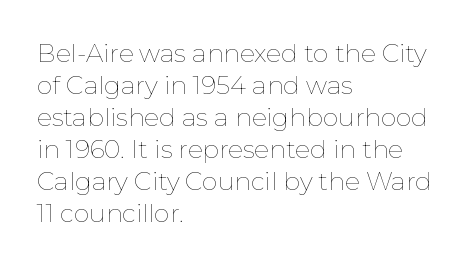
Q: Is the text bold? A: No.
Q: Is the text italic (slanted)? A: No, it is upright.
Q: Is the text underlined? A: No.
Q: How is the paragraph aligned? A: Left-aligned.
Q: Is the spacing between letters normal or unusually wide? A: Normal.
Q: Is the spacing between lines tight, normal or loose? A: Normal.
